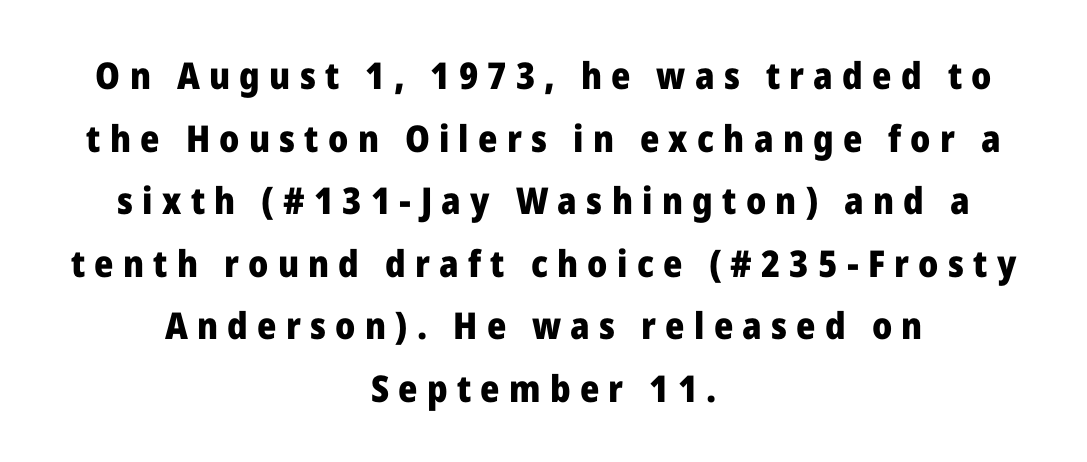
Do the characters align in a grid? No, the font is proportional. The font's upright variant was chosen for this text. Someone cranked the tracking dial way up on this one. The typeface chosen for these lines omits serifs.
